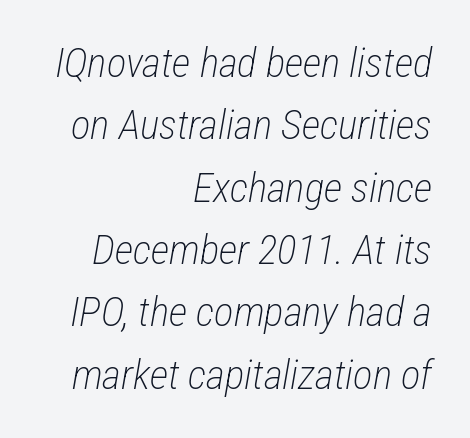
The image shows 41 px light, condensed type, italic (leaning right); set right-aligned, normal line spacing (1.52x), normal letter spacing, not underlined; low stroke contrast and a medium x-height.
